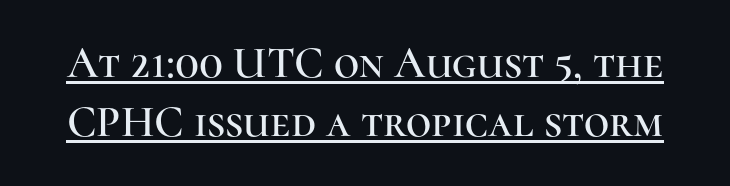
What decoration does the sample have? An underline. Think of a printed novel: that variable character pitch is what you see here. The type is set solid horizontally, with unmodified tracking. The type sits square on the baseline with zero lean. Line spacing here is normal. Classification — serif.
